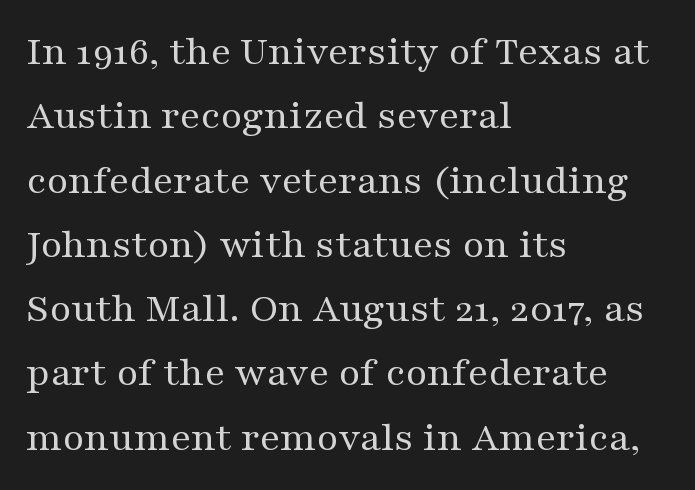
{"serif": "yes", "italic": "no", "bold": "no", "weight": "regular", "width": "wide", "stroke_contrast": "medium", "x_height": "medium", "monospaced": "no", "underline": "no", "align": "left", "line_spacing": "normal", "line_spacing_ratio": 1.53, "letter_spacing": "normal", "letter_spacing_em": 0.0, "glyph_px": 42}
